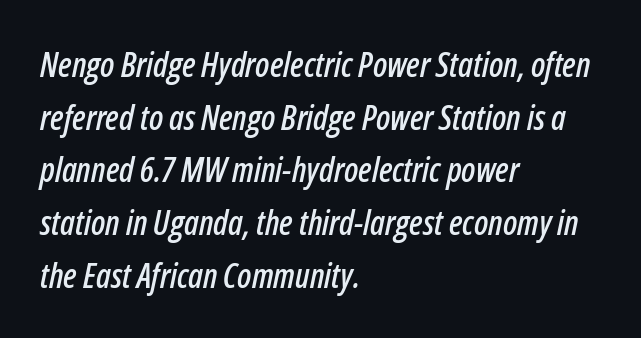
The image shows 34 px condensed type, italic (leaning right); set left-aligned, normal line spacing (1.55x), normal letter spacing, not underlined; low stroke contrast and a medium x-height.
